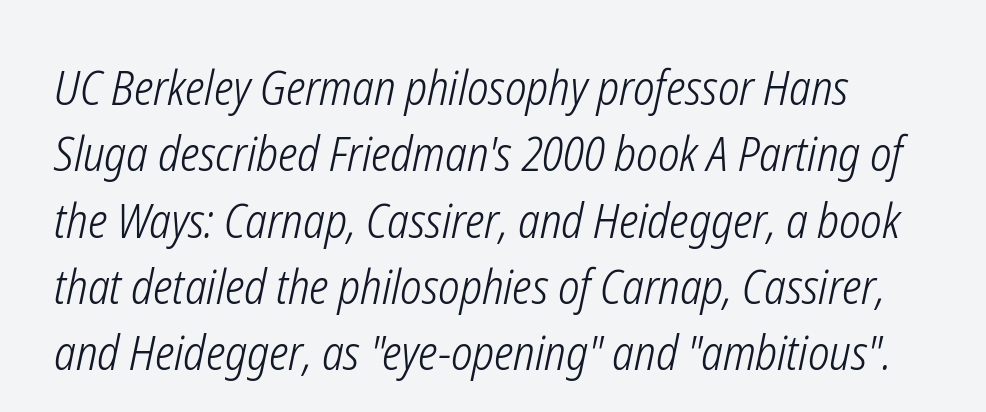
Q: Is the text bold? A: No.
Q: Is the text italic (slanted)? A: Yes, it leans right by about 12 degrees.
Q: Is the text underlined? A: No.
Q: Is the spacing between letters normal or unusually wide? A: Normal.
Q: Is the spacing between lines tight, normal or loose? A: Normal.
Q: Width (condensed, normal, or wide)? A: Condensed.
Q: Stroke contrast? A: Low.
Q: x-height? A: Medium.
Q: Monospaced? A: No.
